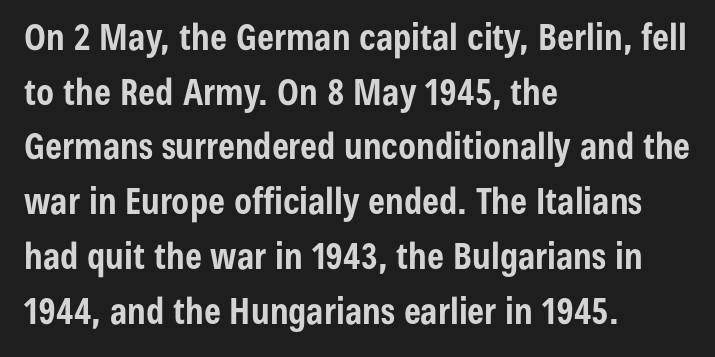
The image shows 36 px bold, condensed sans-serif type, upright; set left-aligned, normal line spacing (1.52x), normal letter spacing, not underlined; low stroke contrast and a medium x-height.
